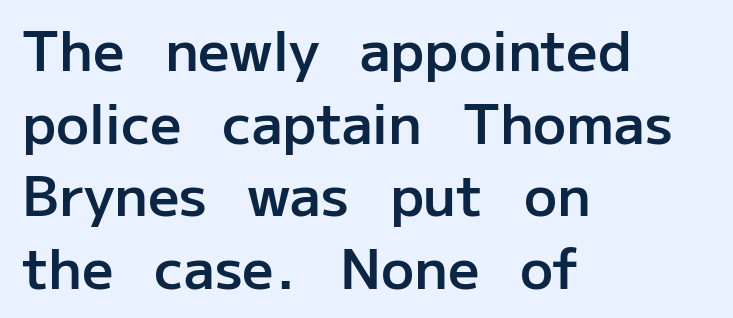
{"serif": "no", "italic": "no", "bold": "semi", "weight": "semibold", "width": "normal", "stroke_contrast": "low", "x_height": "medium", "monospaced": "no", "underline": "no", "align": "left", "line_spacing": "normal", "line_spacing_ratio": 1.32, "letter_spacing": "normal", "letter_spacing_em": 0.0, "glyph_px": 55}
